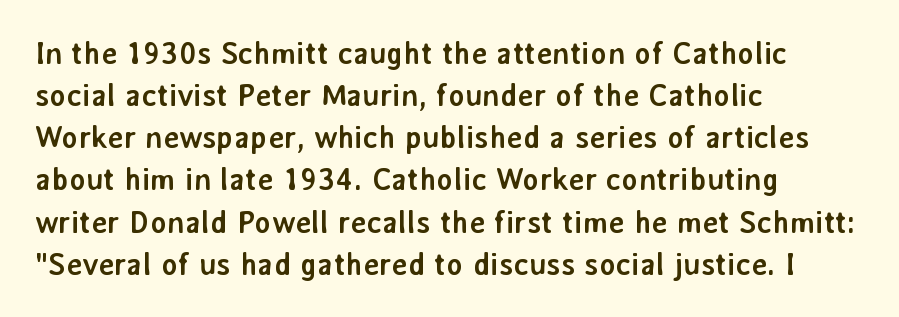
Is this a fixed-width face? No — the glyphs have proportional, varying widths. The rendering shows plain stroke endings on the letterforms — a sans-serif design. The letters stand straight up with perfectly vertical stems. Strong, thick strokes mark this as bold type.
